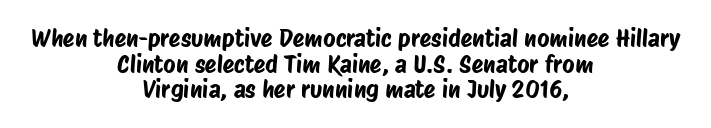
{"underline": "no", "align": "center", "line_spacing": "tight", "line_spacing_ratio": 1.07, "letter_spacing": "normal", "letter_spacing_em": 0.0, "glyph_px": 24}
